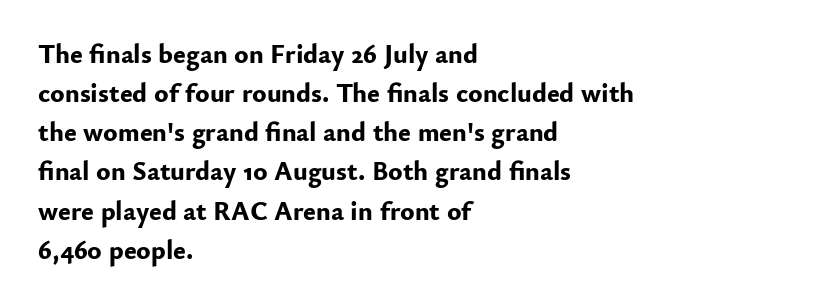
{"italic": "no", "bold": "yes", "underline": "no", "align": "left", "line_spacing": "normal", "line_spacing_ratio": 1.45, "letter_spacing": "normal", "letter_spacing_em": 0.0, "glyph_px": 27}
